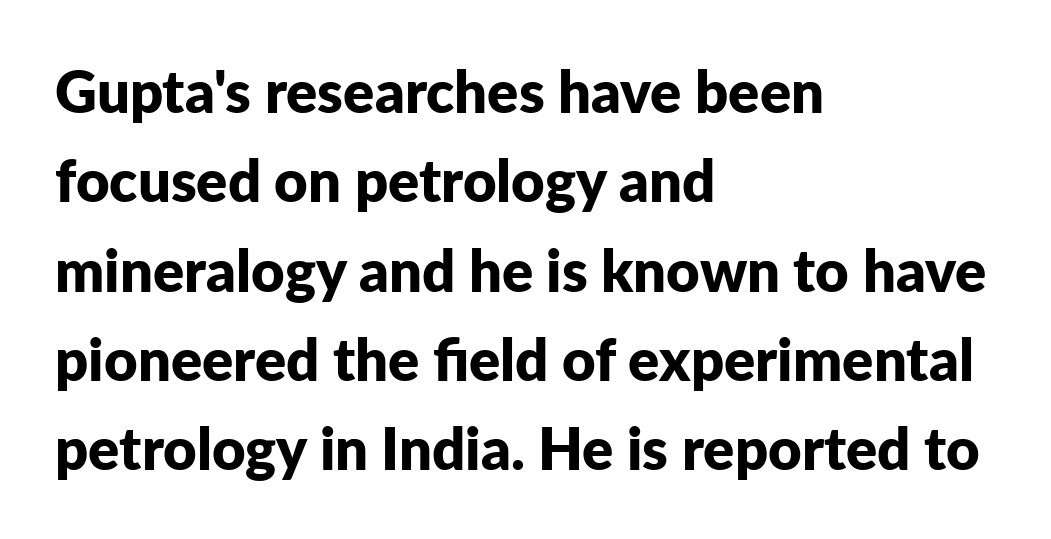
{"serif": "no", "italic": "no", "bold": "yes", "weight": "bold", "width": "normal", "stroke_contrast": "low", "x_height": "medium", "monospaced": "no", "underline": "no", "align": "left", "line_spacing": "normal", "line_spacing_ratio": 1.54, "letter_spacing": "normal", "letter_spacing_em": 0.0, "glyph_px": 58}
